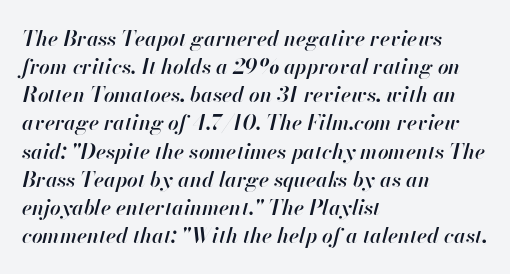
{"italic": "yes", "lean": "right", "slant_degrees": 13, "bold": "semi", "underline": "no", "align": "left", "line_spacing": "normal", "line_spacing_ratio": 1.34, "letter_spacing": "normal", "letter_spacing_em": 0.0, "glyph_px": 21}
